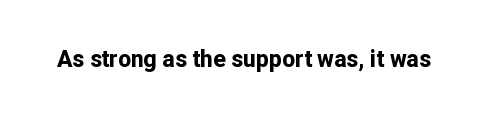
{"italic": "no", "bold": "yes", "underline": "no", "letter_spacing": "normal", "letter_spacing_em": 0.0, "glyph_px": 23}
